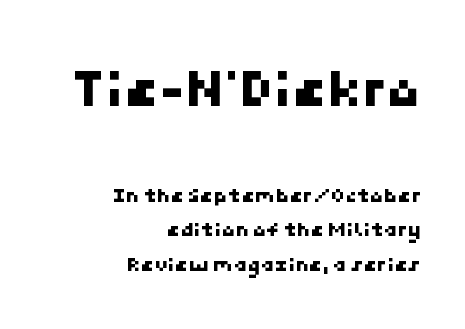
The image shows 56 px sans-serif type; set right-aligned, normal line spacing (1.57x), normal letter spacing, not underlined; the first (top) block is 2.55x larger; low stroke contrast and a medium x-height.
